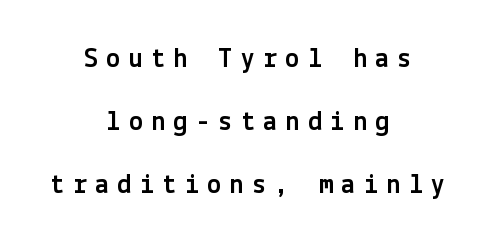
How would I describe the line gaps? Wide and relaxed. Each word looks stretched out because of the extra space between its letters. Italic: no, the glyphs are upright roman. Descender tails drop into unmarked territory. Which margin do the lines hug? Neither — every line sits in the middle.
